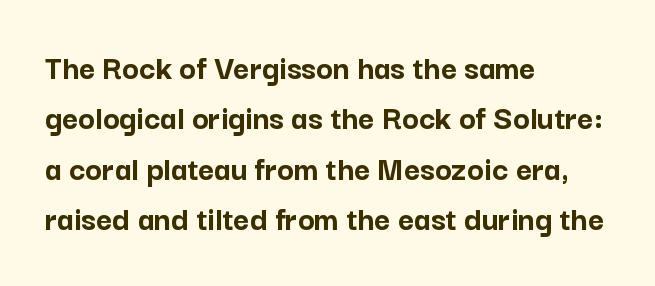
Q: Is the text bold? A: Yes.
Q: Is the text italic (slanted)? A: No, it is upright.
Q: Is the typeface a serif or a sans-serif typeface? A: Sans-serif.
Q: Is the text underlined? A: No.
Q: How is the paragraph aligned? A: Left-aligned.
Q: Is the spacing between letters normal or unusually wide? A: Normal.
Q: Is the spacing between lines tight, normal or loose? A: Normal.
Q: Width (condensed, normal, or wide)? A: Normal.
Q: Stroke contrast? A: Low.
Q: x-height? A: Medium.
Q: Monospaced? A: No.
